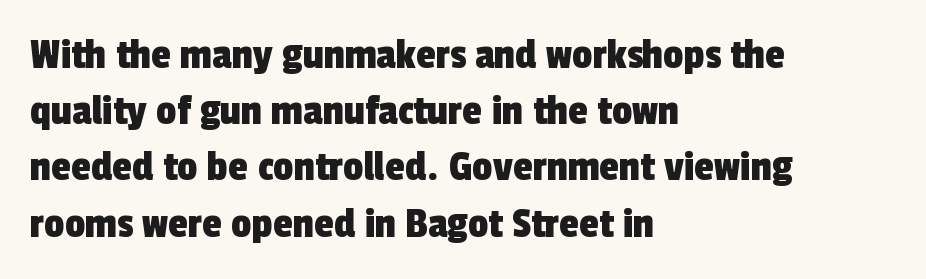
{"serif": "no", "width": "condensed", "x_height": "medium", "monospaced": "no", "underline": "no", "align": "left", "line_spacing": "normal", "line_spacing_ratio": 1.25, "letter_spacing": "normal", "letter_spacing_em": 0.0, "glyph_px": 45}
